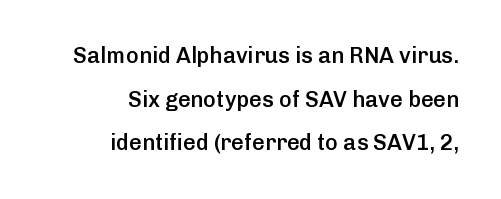
Q: Is the text bold? A: Semi-bold.
Q: Is the text italic (slanted)? A: No, it is upright.
Q: Is the text underlined? A: No.
Q: How is the paragraph aligned? A: Right-aligned.
Q: Is the spacing between letters normal or unusually wide? A: Normal.
Q: Is the spacing between lines tight, normal or loose? A: Loose.
